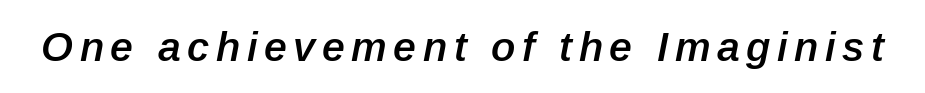
The image shows 41 px semibold type, italic (leaning right); set not underlined; low stroke contrast and a medium x-height.
